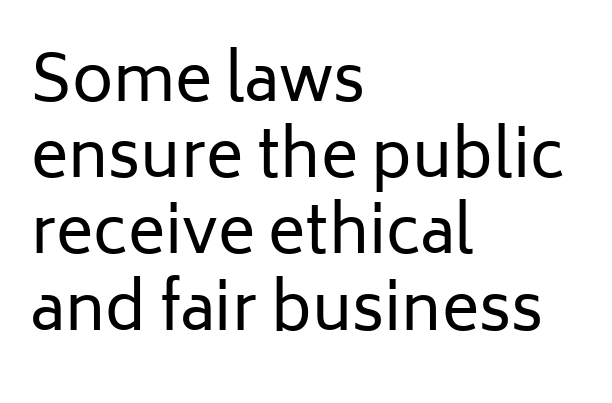
Q: Is the text bold? A: No.
Q: Is the text italic (slanted)? A: No, it is upright.
Q: Is the typeface a serif or a sans-serif typeface? A: Sans-serif.
Q: Is the text underlined? A: No.
Q: How is the paragraph aligned? A: Left-aligned.
Q: Is the spacing between letters normal or unusually wide? A: Normal.
Q: Width (condensed, normal, or wide)? A: Normal.
Q: Stroke contrast? A: Low.
Q: x-height? A: Medium.
Q: Monospaced? A: No.
